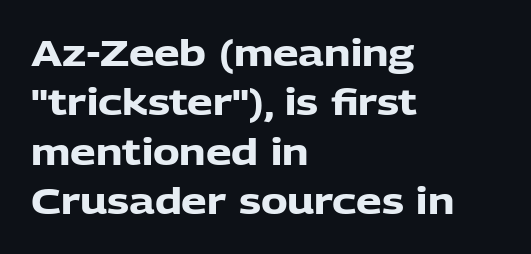
{"serif": "no", "italic": "no", "bold": "yes", "weight": "heavy", "width": "normal", "stroke_contrast": "low", "x_height": "medium", "monospaced": "no", "underline": "no", "align": "left", "line_spacing": "normal", "line_spacing_ratio": 1.37, "letter_spacing": "normal", "letter_spacing_em": 0.0, "glyph_px": 36}
